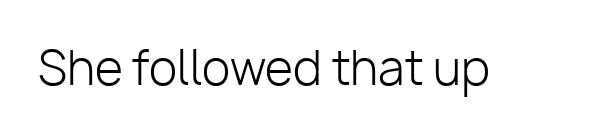
{"serif": "no", "italic": "no", "bold": "no", "weight": "light", "width": "normal", "stroke_contrast": "low", "x_height": "medium", "monospaced": "no", "underline": "no", "letter_spacing": "normal", "letter_spacing_em": 0.0, "glyph_px": 46}
